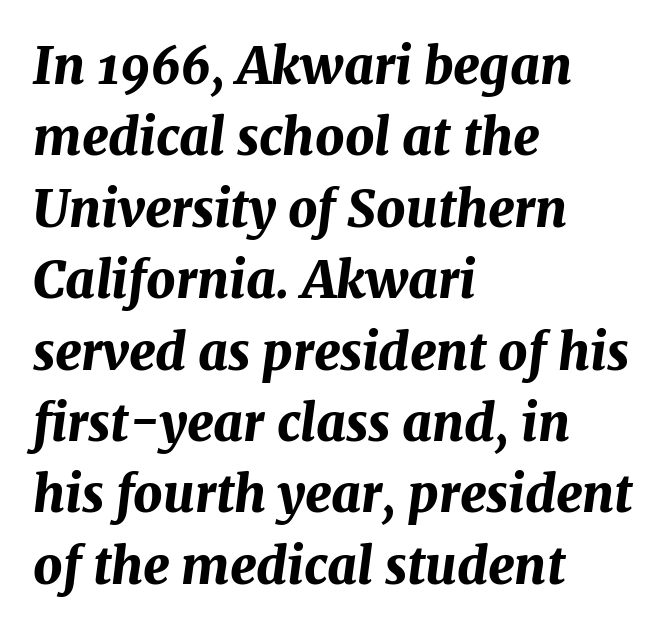
The image shows 51 px bold type, italic (leaning right); set left-aligned, normal line spacing (1.4x), normal letter spacing, not underlined; medium stroke contrast and a medium x-height.
